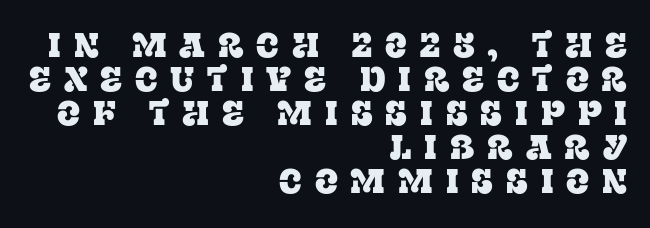
The image shows 34 px serif type, upright; set right-aligned, tight line spacing (1.0x), unusually wide letter spacing (+0.38 em), not underlined; low stroke contrast and a large x-height.
